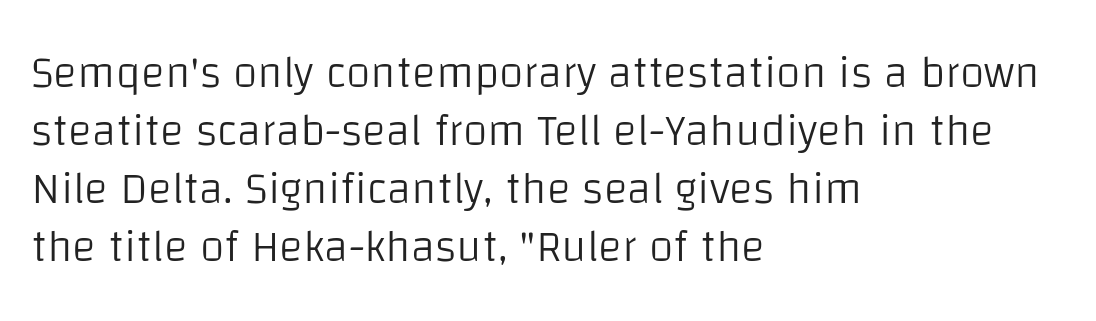
The image shows 45 px light sans-serif type, upright; set left-aligned, normal line spacing (1.29x), normal letter spacing, not underlined; low stroke contrast and a large x-height.
